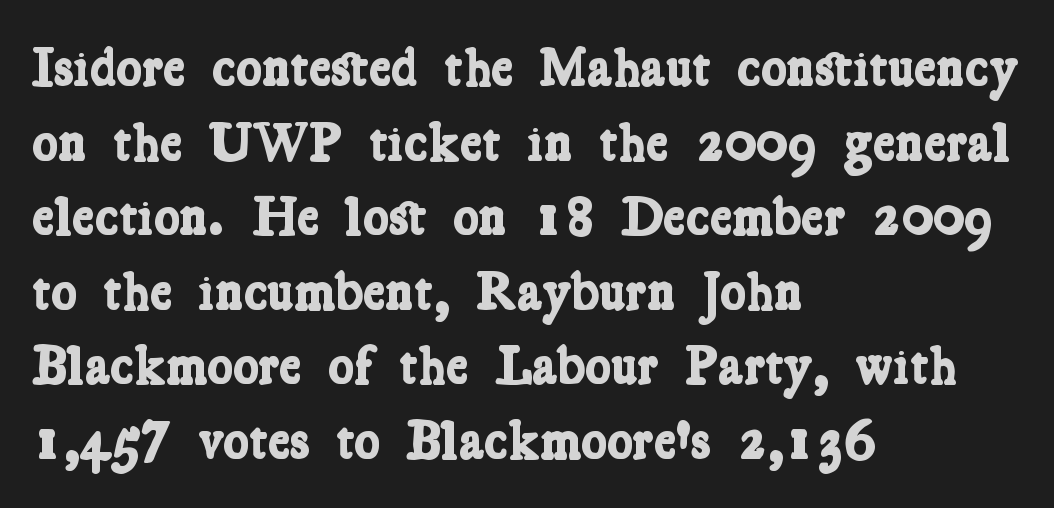
The baseline area is clear. Horizontal alignment here is leftward, the default for most running prose. The typeface chosen for these lines features serifs. Honestly, the row spacing looks completely unremarkable.
